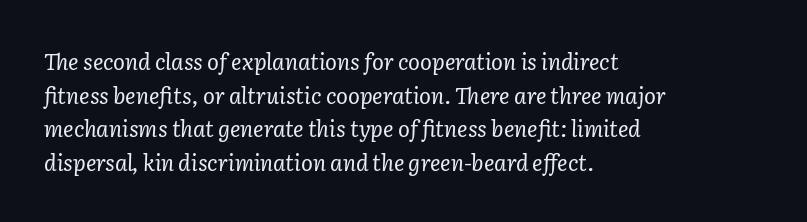
Line starts are locked; line ends wander. Is the type slanted? Yes — the strokes lean at a clear angle. Between one letter and the next there's only the usual sliver of space. How would I describe the line gaps? Plain and ordinary. Vertical stems look standard width or narrower in stroke.
